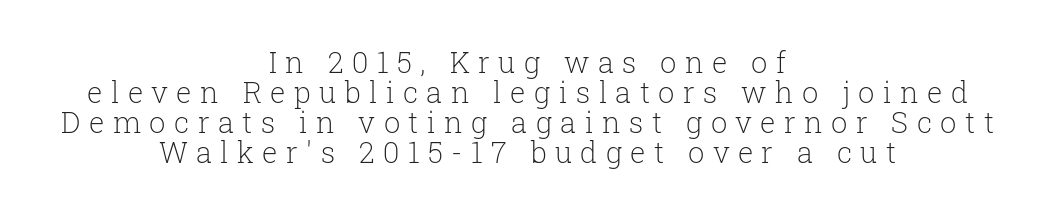
What stands out about the letter spacing? Its width — letters are far apart. These lines stack symmetrically, like a column narrowing and widening about its center. Each stroke keeps to a modest, everyday thickness or less. These lines are rendered in a variable-pitch font. This is serif lettering, the kind often seen in printed books.
